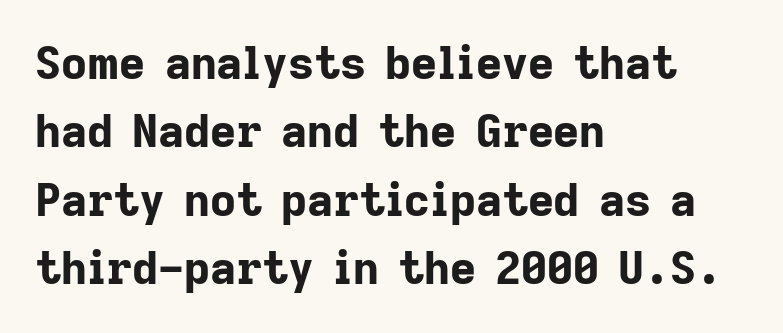
The image shows 45 px bold sans-serif type, upright; set left-aligned, normal line spacing (1.52x), normal letter spacing, not underlined; low stroke contrast and a medium x-height.
